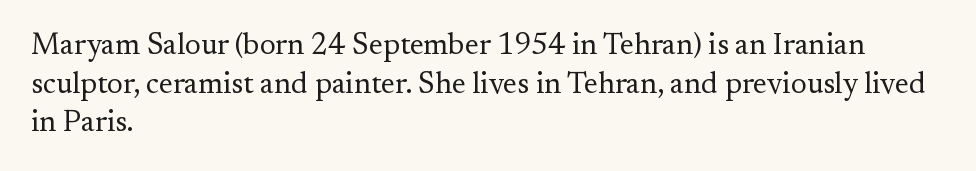
Q: Is the text bold? A: No.
Q: Is the text italic (slanted)? A: No, it is upright.
Q: Is the typeface a serif or a sans-serif typeface? A: Serif.
Q: Is the text underlined? A: No.
Q: How is the paragraph aligned? A: Left-aligned.
Q: Is the spacing between letters normal or unusually wide? A: Normal.
Q: Is the spacing between lines tight, normal or loose? A: Normal.
Q: Width (condensed, normal, or wide)? A: Normal.
Q: Stroke contrast? A: Medium.
Q: x-height? A: Small.
Q: Monospaced? A: No.
